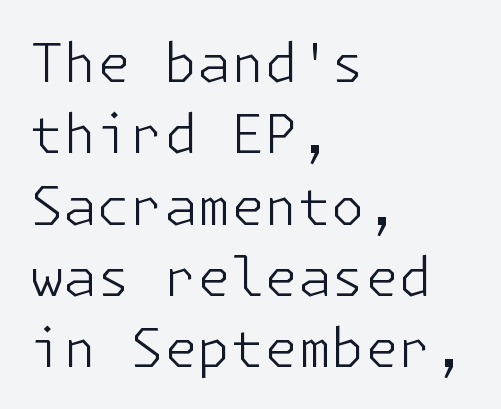
The face used here is rendered with its standard letterfit. Rows of type keep a routine distance in the vertical direction. Rule under the text: the space is simply empty. The strokes are not fattened; the text isn't bold.
